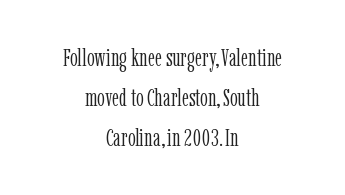
The image shows 24 px text type, upright; set centered, normal line spacing (1.66x), normal letter spacing, not underlined.
